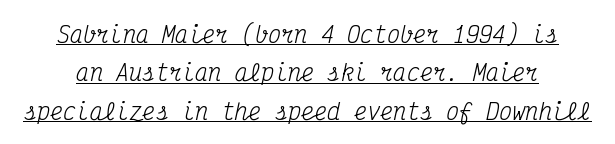
The image shows 22 px text type, italic (leaning right); set line spacing 1.74x, normal letter spacing, underlined.
